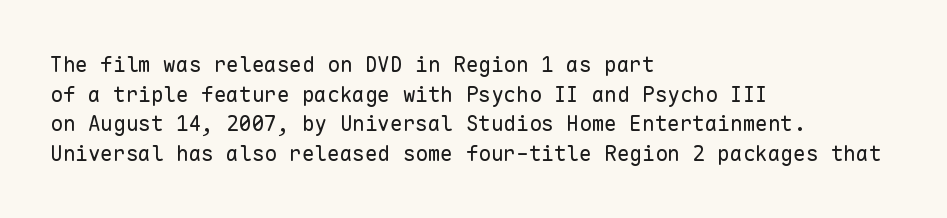
The image shows 21 px text type, upright; set left-aligned, normal line spacing (1.41x), normal letter spacing, not underlined.
